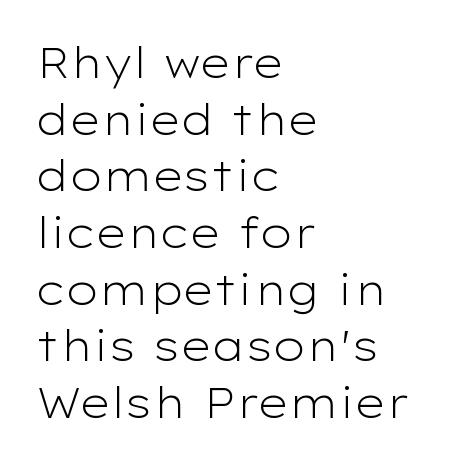
Each letter keeps its own natural width here, so spacing adapts to shape. Honestly, the letter spacing is just normal — you wouldn't notice it. Compared with a centered layout, this one pins lines to the left instead. Is there much room between lines? A standard amount, neither cramped nor airy.
